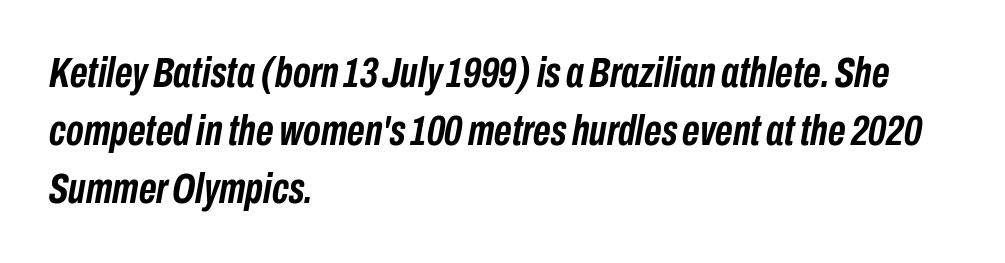
Q: Is the text bold? A: Yes.
Q: Is the text italic (slanted)? A: Yes, it leans right by about 10 degrees.
Q: Is the text underlined? A: No.
Q: How is the paragraph aligned? A: Left-aligned.
Q: Is the spacing between letters normal or unusually wide? A: Normal.
Q: Is the spacing between lines tight, normal or loose? A: Normal.
Q: Width (condensed, normal, or wide)? A: Condensed.
Q: Stroke contrast? A: Low.
Q: x-height? A: Medium.
Q: Monospaced? A: No.
